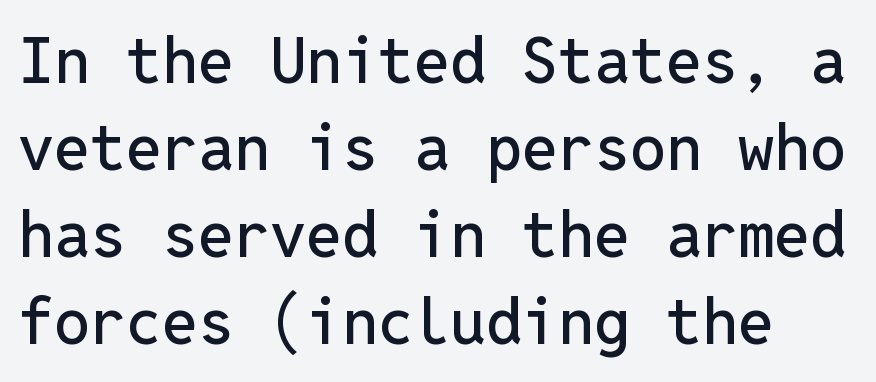
Q: Is the text italic (slanted)? A: No, it is upright.
Q: Is the typeface a serif or a sans-serif typeface? A: Sans-serif.
Q: Is the text underlined? A: No.
Q: Is the spacing between letters normal or unusually wide? A: Normal.
Q: Is the spacing between lines tight, normal or loose? A: Normal.
Q: Width (condensed, normal, or wide)? A: Normal.
Q: Stroke contrast? A: Low.
Q: x-height? A: Medium.
Q: Monospaced? A: Yes.
